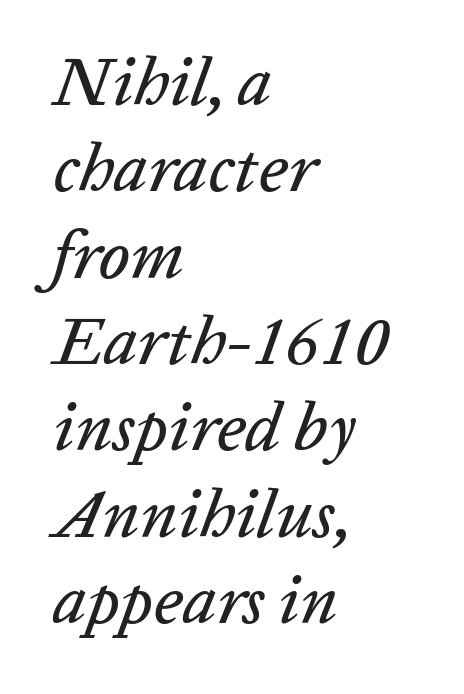
{"italic": "yes", "lean": "right", "slant_degrees": 20, "width": "normal", "stroke_contrast": "low", "x_height": "medium", "monospaced": "no", "underline": "no", "align": "left", "line_spacing": "normal", "line_spacing_ratio": 1.27, "letter_spacing": "normal", "letter_spacing_em": 0.0, "glyph_px": 68}
